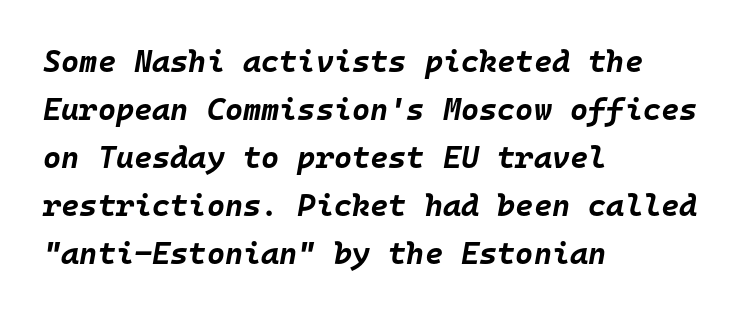
Q: Is the text bold? A: Yes.
Q: Is the text italic (slanted)? A: Yes, it leans right by about 10 degrees.
Q: Is the text underlined? A: No.
Q: How is the paragraph aligned? A: Left-aligned.
Q: Is the spacing between letters normal or unusually wide? A: Normal.
Q: Is the spacing between lines tight, normal or loose? A: Normal.
Q: Width (condensed, normal, or wide)? A: Normal.
Q: Stroke contrast? A: Low.
Q: x-height? A: Large.
Q: Monospaced? A: Yes.
